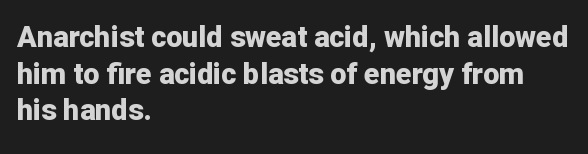
The face used here is proportionally spaced, like ordinary book or web type. Letters rest on an invisible, unmarked baseline. Does the weight exceed regular? Yes, all the way to bold. Are there feet on the stems? There aren't — it's a sans. Is the letter spacing exaggerated? No — it looks like the ordinary default.
